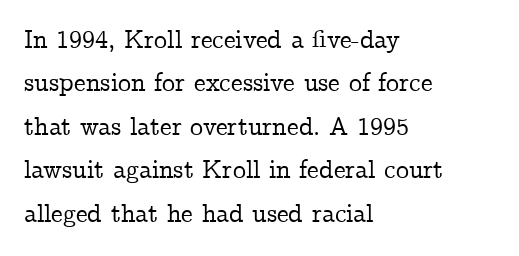
The image shows 26 px text type, upright; set left-aligned, normal line spacing (1.67x), normal letter spacing, not underlined.
